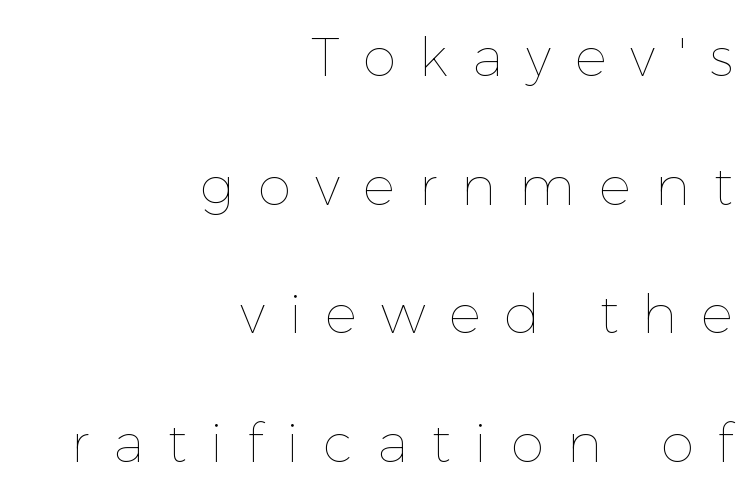
Q: Is the text bold? A: No.
Q: Is the text italic (slanted)? A: No, it is upright.
Q: Is the text underlined? A: No.
Q: How is the paragraph aligned? A: Right-aligned.
Q: Is the spacing between letters normal or unusually wide? A: Unusually wide.
Q: Is the spacing between lines tight, normal or loose? A: Loose.
Q: Width (condensed, normal, or wide)? A: Normal.
Q: Stroke contrast? A: Low.
Q: x-height? A: Medium.
Q: Monospaced? A: No.
